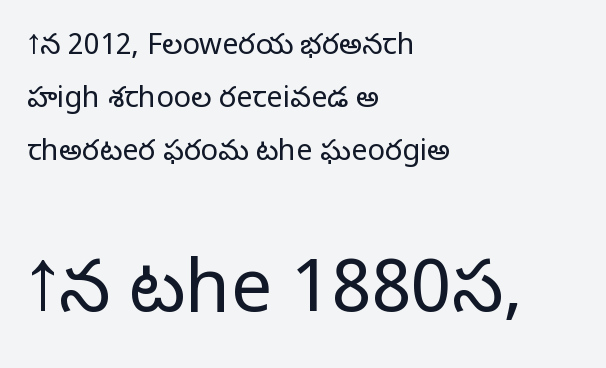
Q: Is the text bold? A: No.
Q: Is the text italic (slanted)? A: No, it is upright.
Q: Is the typeface a serif or a sans-serif typeface? A: Sans-serif.
Q: Is the text underlined? A: No.
Q: How is the paragraph aligned? A: Left-aligned.
Q: Is the spacing between letters normal or unusually wide? A: Normal.
Q: Which block of text is set in a larger size, the first (top) or the second (bottom)? A: The second (bottom) one.
Q: Width (condensed, normal, or wide)? A: Normal.
Q: Stroke contrast? A: Low.
Q: x-height? A: Medium.
Q: Monospaced? A: No.
